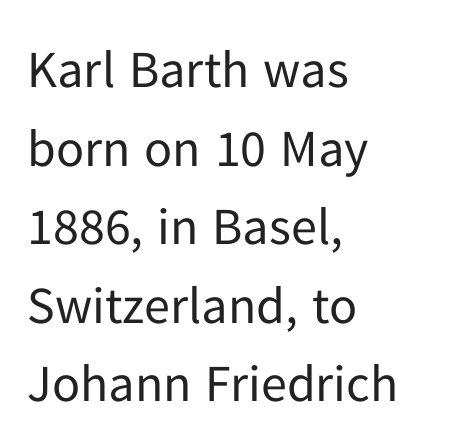
Q: Is the text bold? A: No.
Q: Is the text italic (slanted)? A: No, it is upright.
Q: Is the typeface a serif or a sans-serif typeface? A: Sans-serif.
Q: Is the text underlined? A: No.
Q: How is the paragraph aligned? A: Left-aligned.
Q: Is the spacing between letters normal or unusually wide? A: Normal.
Q: Is the spacing between lines tight, normal or loose? A: Normal.
Q: Width (condensed, normal, or wide)? A: Normal.
Q: Stroke contrast? A: Low.
Q: x-height? A: Medium.
Q: Monospaced? A: No.
